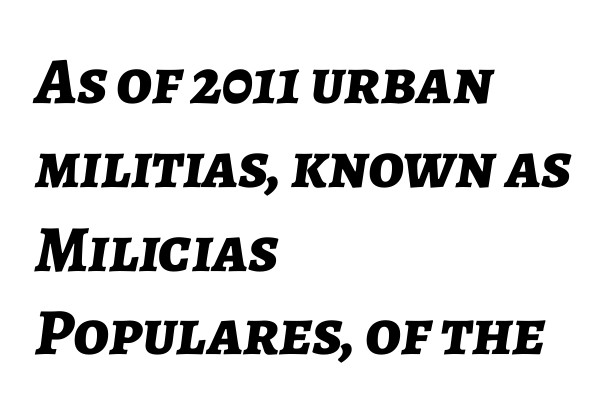
The image shows 66 px bold type, italic (leaning right); set left-aligned, normal line spacing (1.27x), normal letter spacing, not underlined; low stroke contrast and a medium x-height.
